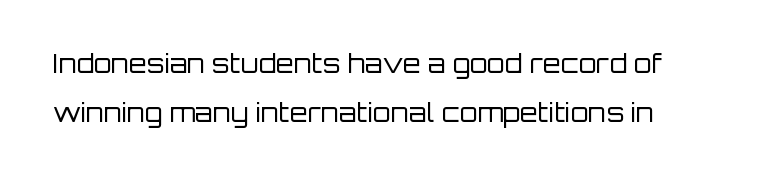
{"italic": "no", "bold": "no", "underline": "no", "align": "left", "line_spacing_ratio": 1.88, "letter_spacing": "normal", "letter_spacing_em": 0.0, "glyph_px": 26}
